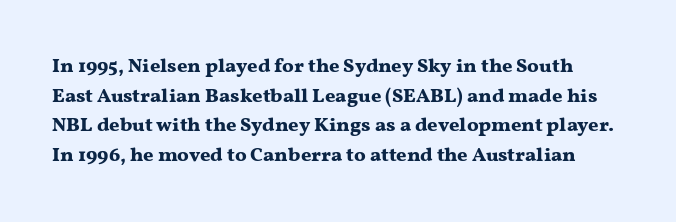
The image shows 20 px bold type, upright; set normal line spacing (1.48x), normal letter spacing, not underlined.
